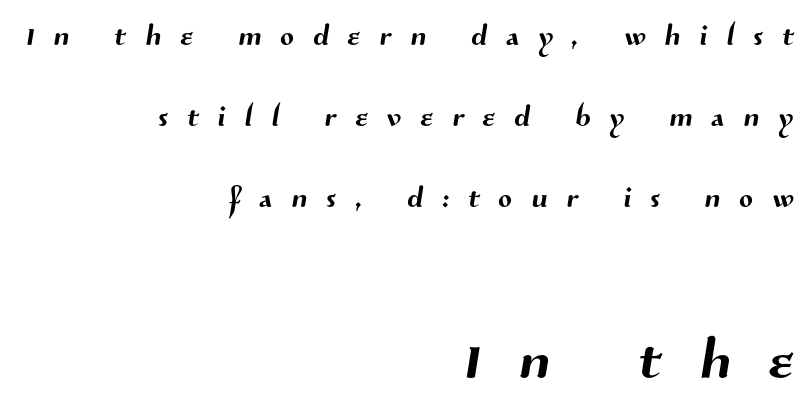
{"serif": "no", "width": "normal", "stroke_contrast": "medium", "x_height": "medium", "monospaced": "no", "underline": "no", "align": "right", "line_spacing": "loose", "line_spacing_ratio": 2.02, "letter_spacing": "wide", "letter_spacing_em": 0.48, "larger_block": "second", "size_ratio": 1.98, "glyph_px": 79}
